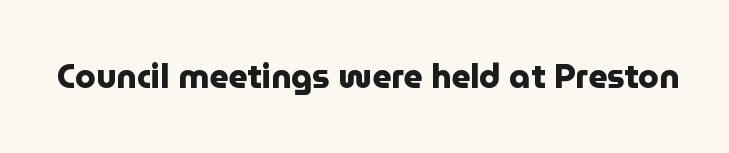
The image shows 33 px heavy sans-serif type, upright; set normal letter spacing, not underlined; low stroke contrast and a medium x-height.
